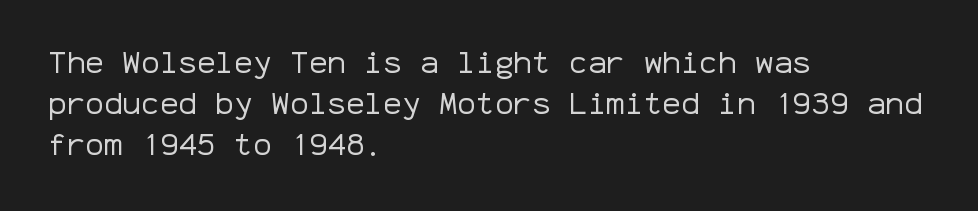
Q: Is the text bold? A: No.
Q: Is the text italic (slanted)? A: No, it is upright.
Q: Is the typeface a serif or a sans-serif typeface? A: Sans-serif.
Q: Is the text underlined? A: No.
Q: How is the paragraph aligned? A: Left-aligned.
Q: Is the spacing between letters normal or unusually wide? A: Normal.
Q: Is the spacing between lines tight, normal or loose? A: Normal.
Q: Width (condensed, normal, or wide)? A: Normal.
Q: Stroke contrast? A: Low.
Q: x-height? A: Medium.
Q: Monospaced? A: Yes.
